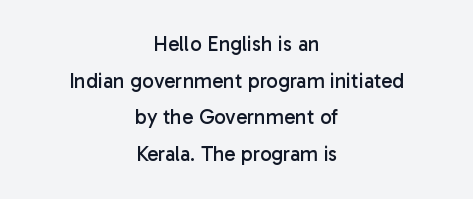
The letters stand upright; this is a roman face. Is the stroke heavy? The answer is a plain regular-or-lighter. In CSS terms this would be text-align: center. The zone under the glyphs is completely vacant. You could call the tracking neutral — neither tight nor loose.
